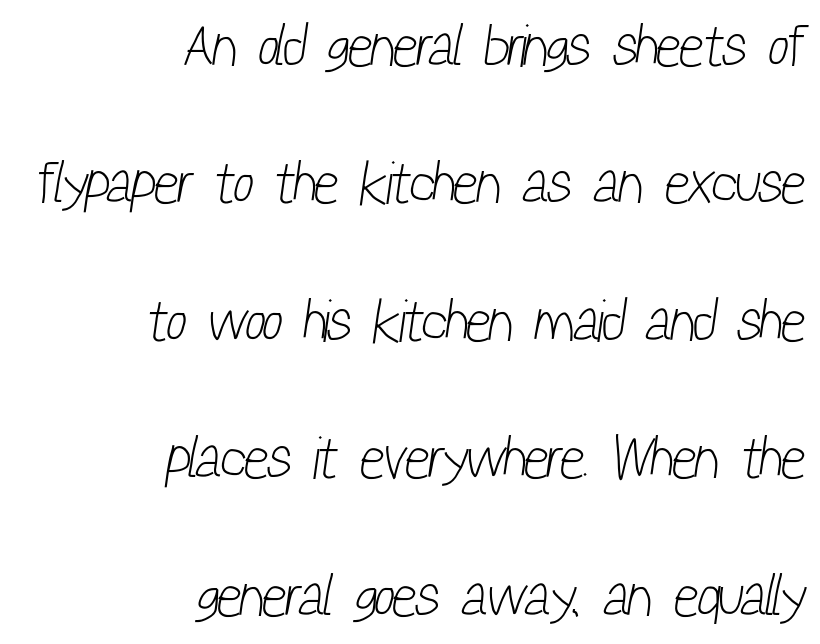
{"serif": "no", "bold": "no", "weight": "light", "width": "condensed", "stroke_contrast": "low", "x_height": "medium", "monospaced": "no", "underline": "no", "align": "right", "line_spacing": "loose", "line_spacing_ratio": 2.33, "letter_spacing": "normal", "letter_spacing_em": 0.0, "glyph_px": 59}
